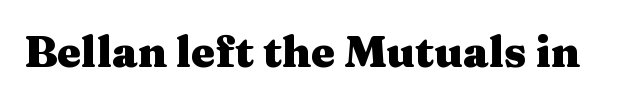
The image shows 43 px heavy, wide serif type, upright; set normal letter spacing, not underlined; medium stroke contrast and a medium x-height.
